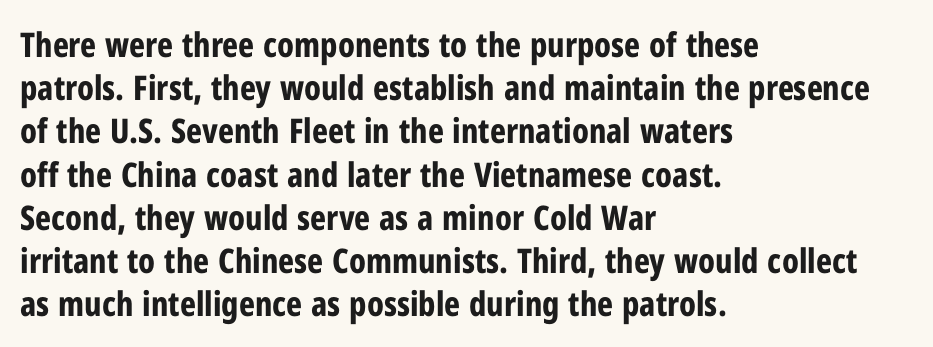
The image shows 34 px bold, condensed sans-serif type, upright; set left-aligned, normal line spacing (1.27x), normal letter spacing, not underlined; low stroke contrast and a medium x-height.
